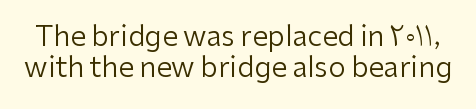
The image shows 28 px regular-weight sans-serif type, upright; set tight line spacing (1.12x), normal letter spacing, not underlined; low stroke contrast and a medium x-height.
